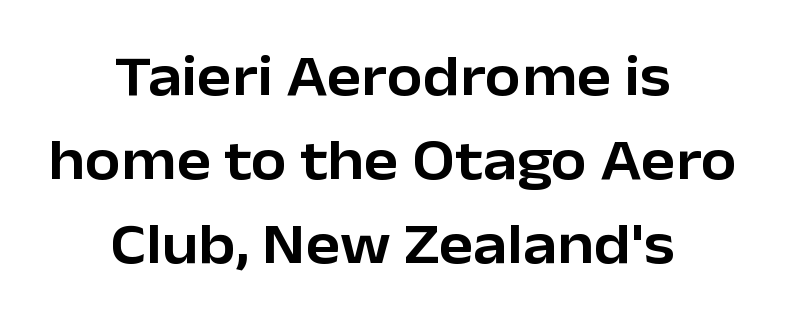
If you measured baseline to baseline, you'd find a middling distance. Proportional: the letters do not fall into vertical columns. In terms of letterspacing, this is plain default setting. In terms of posture, this sample is upright. Which margin do the lines hug? Neither — every line sits in the middle. The glyphs are unaccompanied by any horizontal stroke below them.
